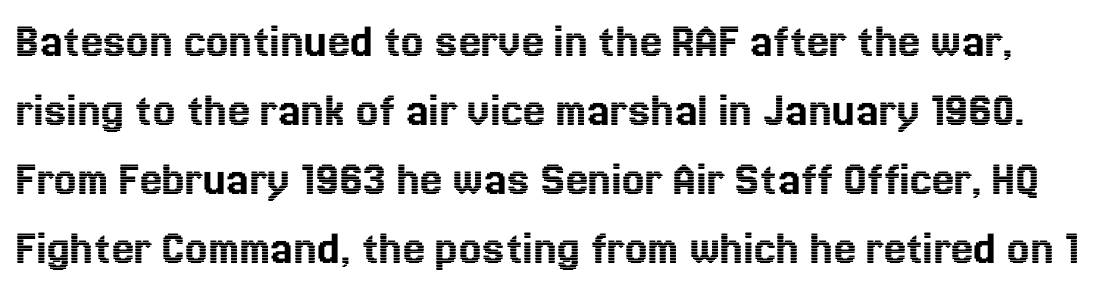
Q: Is the text italic (slanted)? A: No, it is upright.
Q: Is the text underlined? A: No.
Q: Is the spacing between letters normal or unusually wide? A: Normal.
Q: Is the spacing between lines tight, normal or loose? A: Normal.
Q: Width (condensed, normal, or wide)? A: Normal.
Q: x-height? A: Medium.
Q: Monospaced? A: No.
